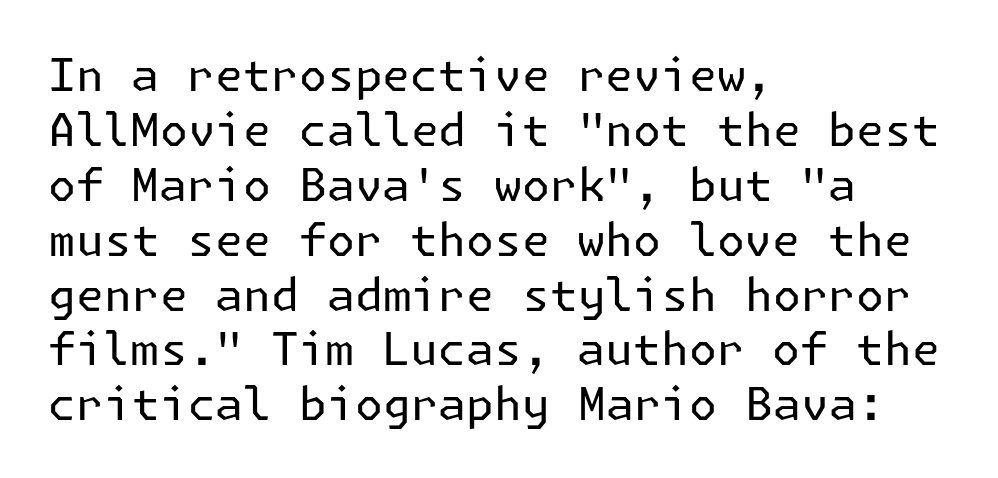
The image shows 45 px regular-weight sans-serif type, upright; set left-aligned, line spacing 1.22x, normal letter spacing, not underlined; low stroke contrast and a medium x-height.
